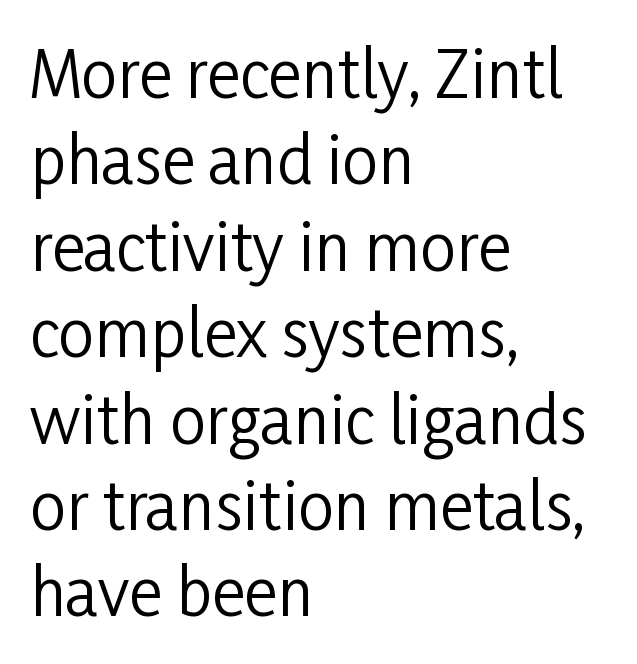
Q: Is the text bold? A: No.
Q: Is the text italic (slanted)? A: No, it is upright.
Q: Is the typeface a serif or a sans-serif typeface? A: Sans-serif.
Q: Is the text underlined? A: No.
Q: How is the paragraph aligned? A: Left-aligned.
Q: Is the spacing between letters normal or unusually wide? A: Normal.
Q: Is the spacing between lines tight, normal or loose? A: Normal.
Q: Width (condensed, normal, or wide)? A: Condensed.
Q: Stroke contrast? A: Low.
Q: x-height? A: Medium.
Q: Monospaced? A: No.
